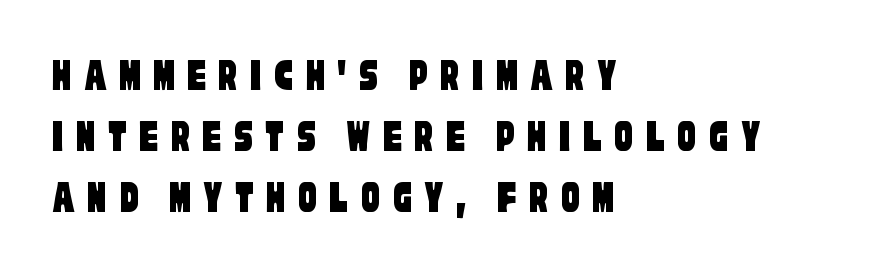
The compositor pushed each line to the left boundary. Whoever set this chose a conventional vertical rhythm. The tracking jumps out immediately: characters are airy and widely separated. The baseline area is clear. Note: no serifs on the glyphs.
